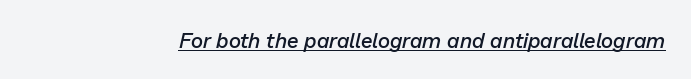
The image shows 21 px text type, italic (leaning right); set normal letter spacing, underlined.
